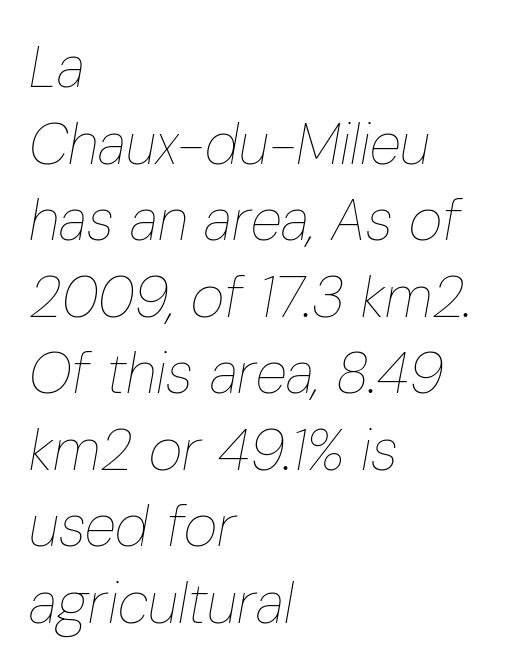
The image shows 58 px thin, condensed type, italic (leaning right); set left-aligned, normal line spacing (1.32x), normal letter spacing, not underlined; low stroke contrast and a medium x-height.
